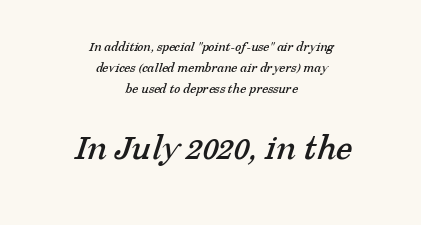
Q: Is the typeface a serif or a sans-serif typeface? A: Serif.
Q: Is the text underlined? A: No.
Q: How is the paragraph aligned? A: Centered.
Q: Is the spacing between letters normal or unusually wide? A: Normal.
Q: Is the spacing between lines tight, normal or loose? A: Normal.
Q: Which block of text is set in a larger size, the first (top) or the second (bottom)? A: The second (bottom) one.
Q: Width (condensed, normal, or wide)? A: Normal.
Q: Stroke contrast? A: Low.
Q: x-height? A: Medium.
Q: Monospaced? A: No.
